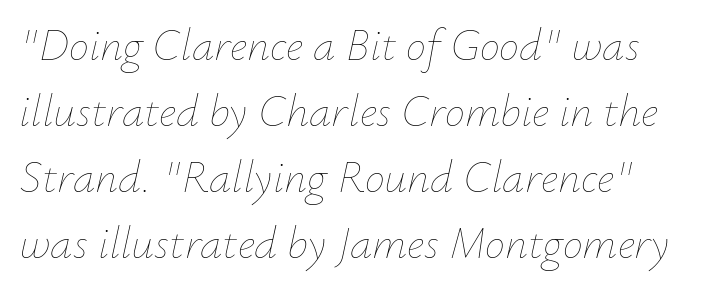
Q: Is the text bold? A: No.
Q: Is the text italic (slanted)? A: Yes, it leans right by about 12 degrees.
Q: Is the text underlined? A: No.
Q: How is the paragraph aligned? A: Left-aligned.
Q: Is the spacing between letters normal or unusually wide? A: Normal.
Q: Is the spacing between lines tight, normal or loose? A: Normal.
Q: Width (condensed, normal, or wide)? A: Normal.
Q: Stroke contrast? A: Low.
Q: x-height? A: Small.
Q: Monospaced? A: No.
